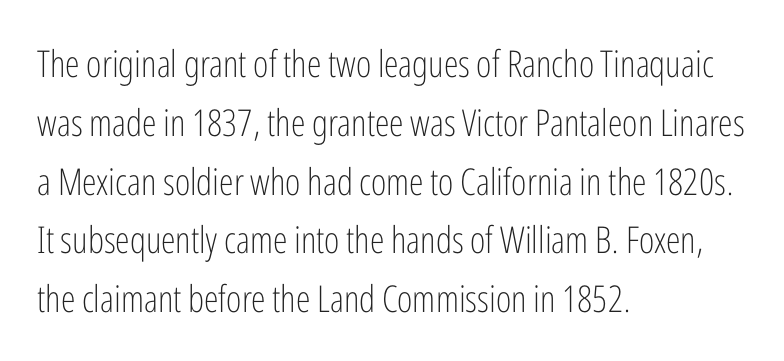
Q: Is the text bold? A: No.
Q: Is the text italic (slanted)? A: No, it is upright.
Q: Is the typeface a serif or a sans-serif typeface? A: Sans-serif.
Q: Is the text underlined? A: No.
Q: How is the paragraph aligned? A: Left-aligned.
Q: Is the spacing between letters normal or unusually wide? A: Normal.
Q: Is the spacing between lines tight, normal or loose? A: Normal.
Q: Width (condensed, normal, or wide)? A: Condensed.
Q: Stroke contrast? A: Low.
Q: x-height? A: Medium.
Q: Monospaced? A: No.
